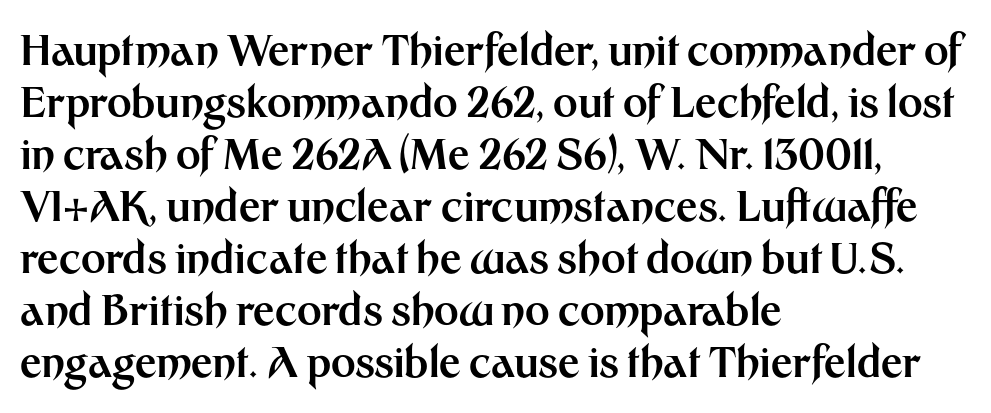
{"serif": "no", "italic": "no", "bold": "yes", "weight": "bold", "width": "normal", "stroke_contrast": "medium", "x_height": "medium", "monospaced": "no", "underline": "no", "align": "left", "line_spacing_ratio": 1.24, "letter_spacing": "normal", "letter_spacing_em": 0.0, "glyph_px": 42}
